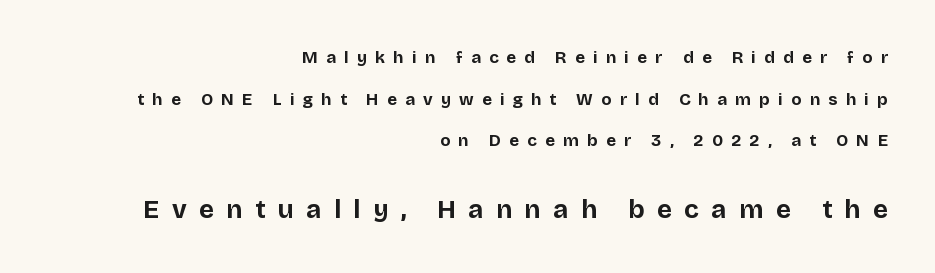
Baseline-to-baseline distance is far greater than the letter height. Line endings align vertically; line beginnings do not. The string is rendered with underlining switched off. Set as a true bold cut, around the 700 mark. Between these two stacked blocks, the lower one wins on size.
